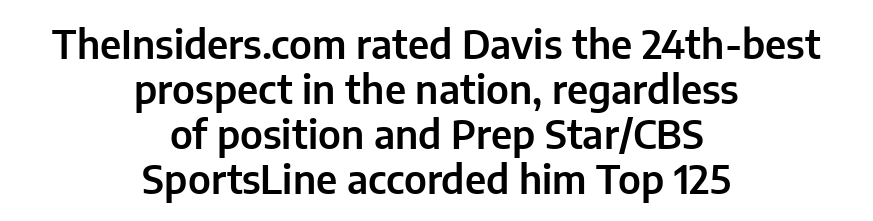
Quick note: underline off. Think of a printed novel: that variable character pitch is what you see here. Does the leading feel generous? Not at all — it's pinched. This sample uses an upright cut, with every glyph sitting square on the baseline. Nothing unusual about the tracking: characters are spaced as the font intends. Does the type have serifs? No, each stem ends abruptly.
